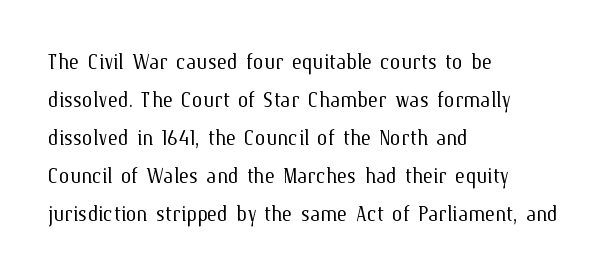
The designer left line spacing at the default. A classic flush-left, rag-right setting is used for this passage. The font sits on the lighter half of the weight spectrum, regular included. The letters stand straight up with perfectly vertical stems. No word sits above an underline.
